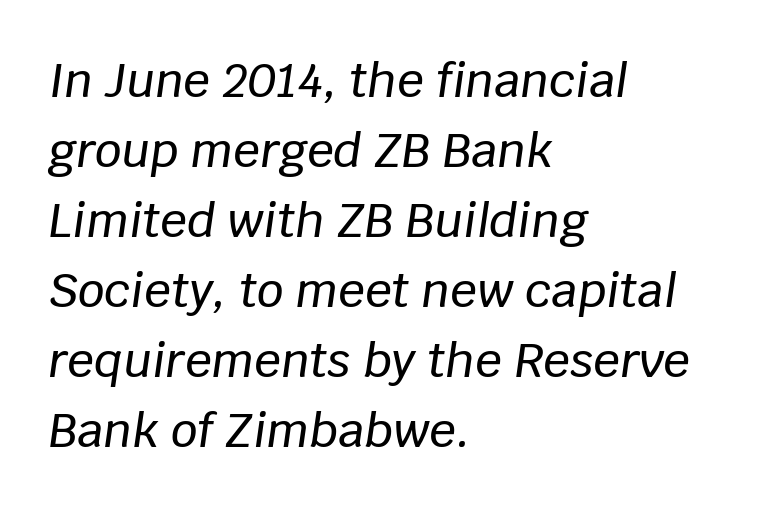
The image shows 47 px text type, italic (leaning right); set left-aligned, normal line spacing (1.49x), normal letter spacing, not underlined; low stroke contrast and a large x-height.
